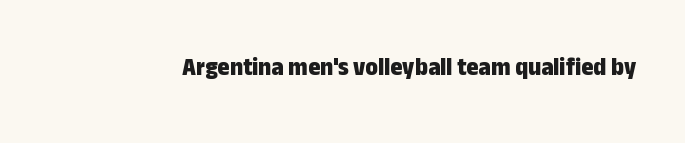
The image shows 26 px bold type, upright; set normal letter spacing, not underlined.
